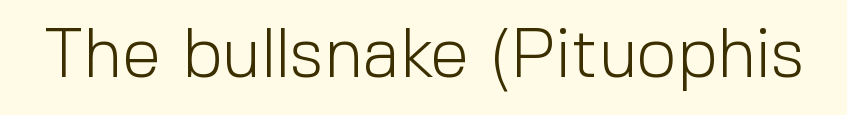
{"serif": "no", "italic": "no", "bold": "no", "weight": "light", "width": "normal", "x_height": "medium", "monospaced": "no", "underline": "no", "letter_spacing": "normal", "letter_spacing_em": 0.0, "glyph_px": 70}
